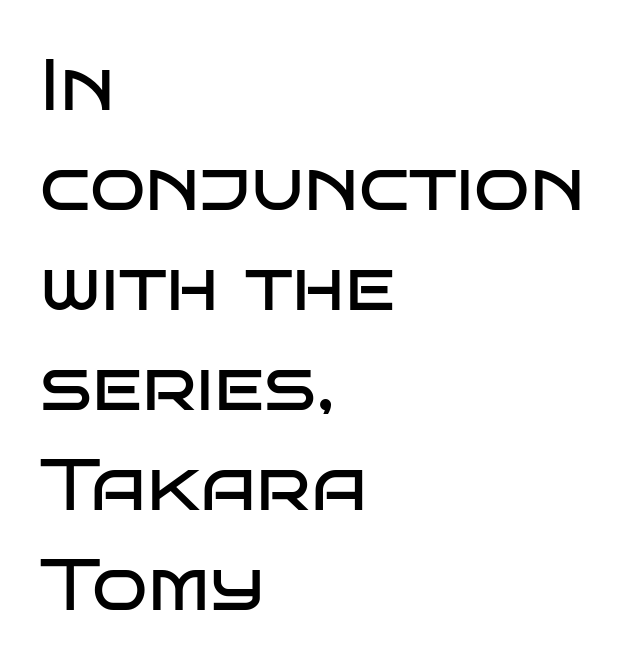
The image shows 73 px regular-weight, wide sans-serif type, upright; set left-aligned, normal line spacing (1.37x), normal letter spacing, not underlined; low stroke contrast and a large x-height.
